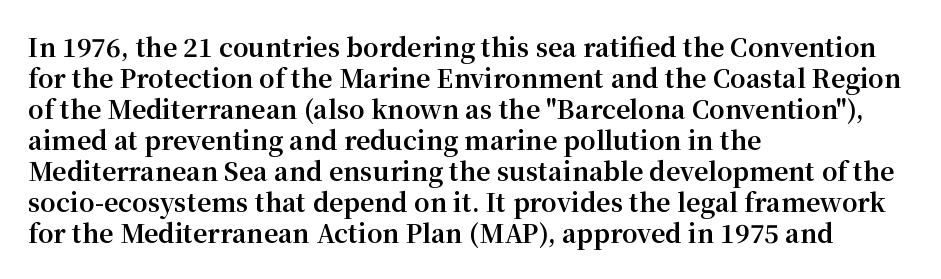
The image shows 25 px bold type, upright; set left-aligned, line spacing 1.24x, normal letter spacing, not underlined.
